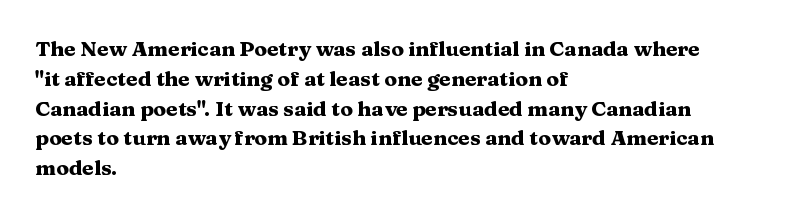
A bare baseline throughout the passage. Heavy-handed strokes throughout: this text is bold. Style check: upright. The setting favours the left margin, as ordinary paragraphs usually do. How are the letters spaced? Ordinarily, with no added tracking.
